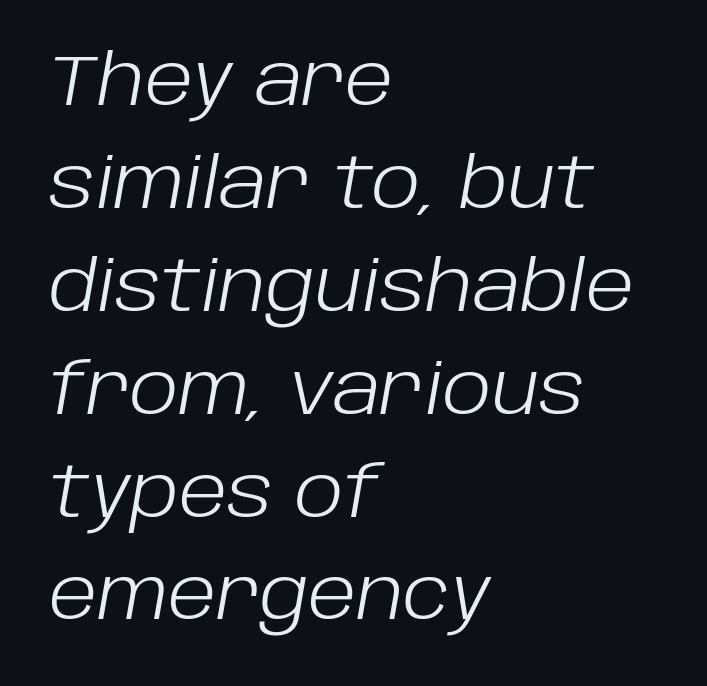
{"italic": "yes", "lean": "right", "slant_degrees": 10, "bold": "no", "weight": "light", "width": "normal", "stroke_contrast": "low", "x_height": "large", "monospaced": "no", "underline": "no", "align": "left", "line_spacing": "normal", "line_spacing_ratio": 1.47, "letter_spacing": "normal", "letter_spacing_em": 0.0, "glyph_px": 70}
